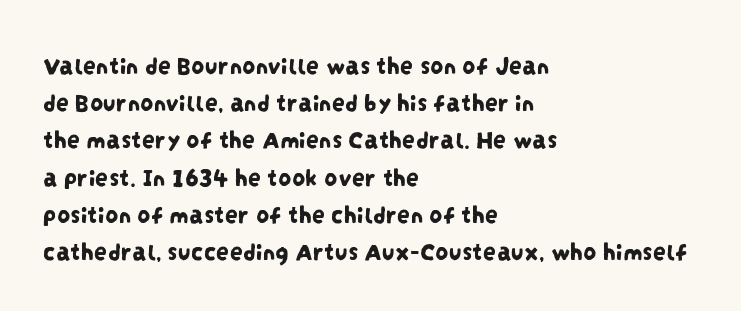
The image shows 26 px text type; set left-aligned, normal line spacing (1.43x), normal letter spacing, not underlined.
